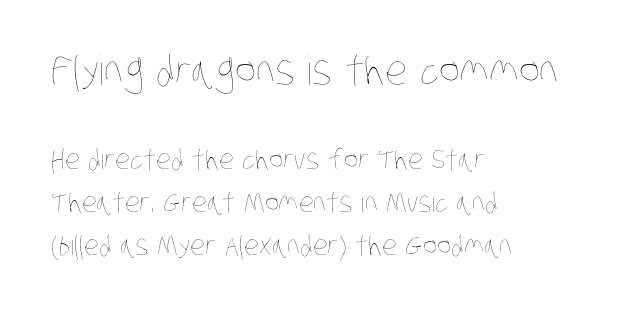
Q: Is the text bold? A: No.
Q: Is the text underlined? A: No.
Q: How is the paragraph aligned? A: Left-aligned.
Q: Is the spacing between letters normal or unusually wide? A: Normal.
Q: Is the spacing between lines tight, normal or loose? A: Normal.
Q: Which block of text is set in a larger size, the first (top) or the second (bottom)? A: The first (top) one.
Q: Width (condensed, normal, or wide)? A: Condensed.
Q: Stroke contrast? A: Low.
Q: x-height? A: Large.
Q: Monospaced? A: No.
